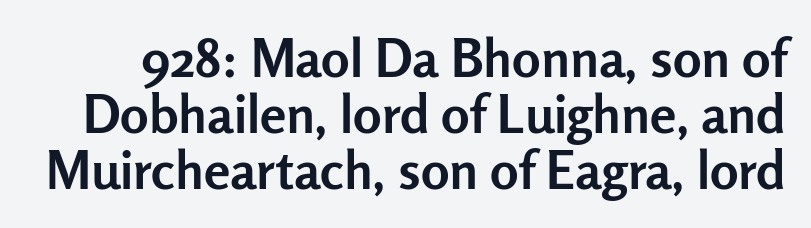
A typesetter would label this face a sans. The passage shown is typed in a proportional face where columns would drift. Short note: letters normally spaced. Plain, unruled lines of type.
